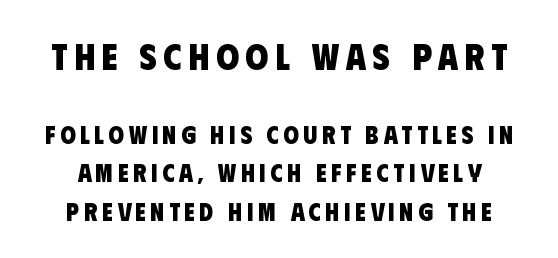
{"serif": "no", "bold": "yes", "weight": "heavy", "width": "condensed", "stroke_contrast": "low", "x_height": "large", "monospaced": "no", "underline": "no", "line_spacing": "normal", "line_spacing_ratio": 1.53, "larger_block": "first", "size_ratio": 1.48, "glyph_px": 37}
